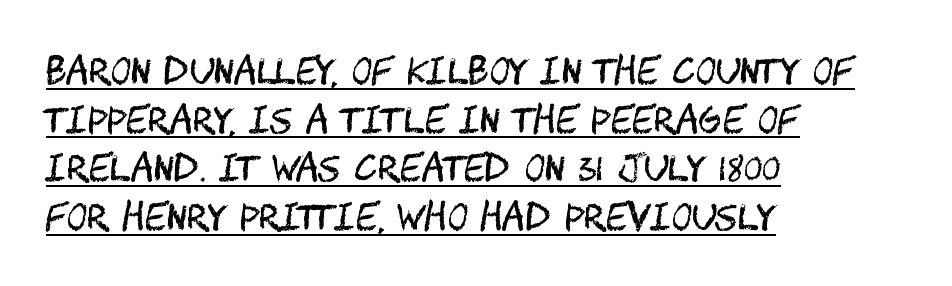
The image shows 35 px regular-weight, condensed sans-serif type, upright; set left-aligned, normal line spacing (1.39x), normal letter spacing, underlined; medium stroke contrast and a large x-height.
